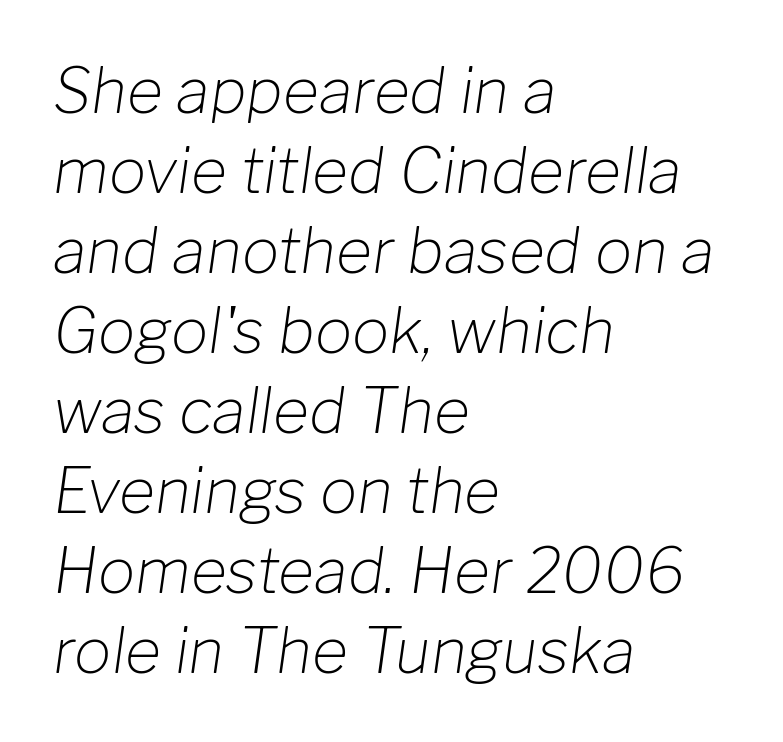
Check the space under the baseline: it is left empty. Think of a printed novel: that variable character pitch is what you see here. The glyphs look as if they've been sheared to an angle. Weight: regular or lighter.
